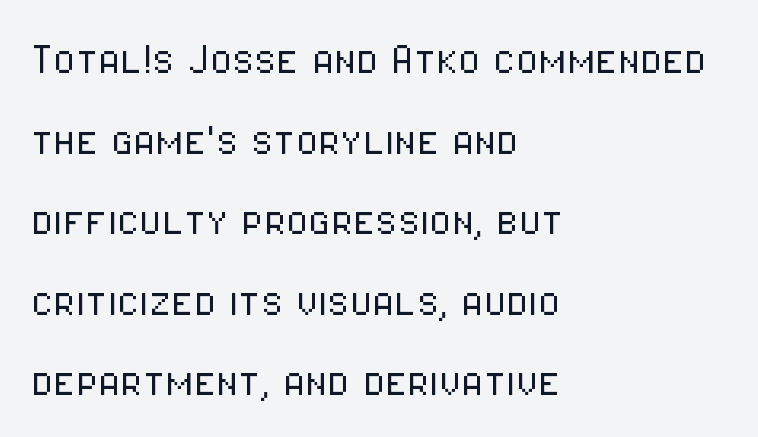
The image shows 51 px light, condensed sans-serif type, upright; set left-aligned, normal line spacing (1.58x), normal letter spacing, not underlined; low stroke contrast and a medium x-height.
